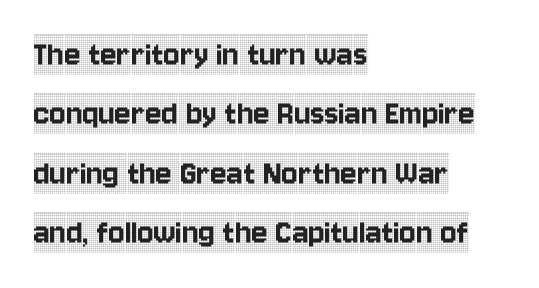
Font category for this specimen: serif. The gap between lines stays unmarked. The passage shown has conventional tracking throughout. The passage shown is typed in a proportional face where columns would drift. This block has exactly the height ordinary leading produces.
